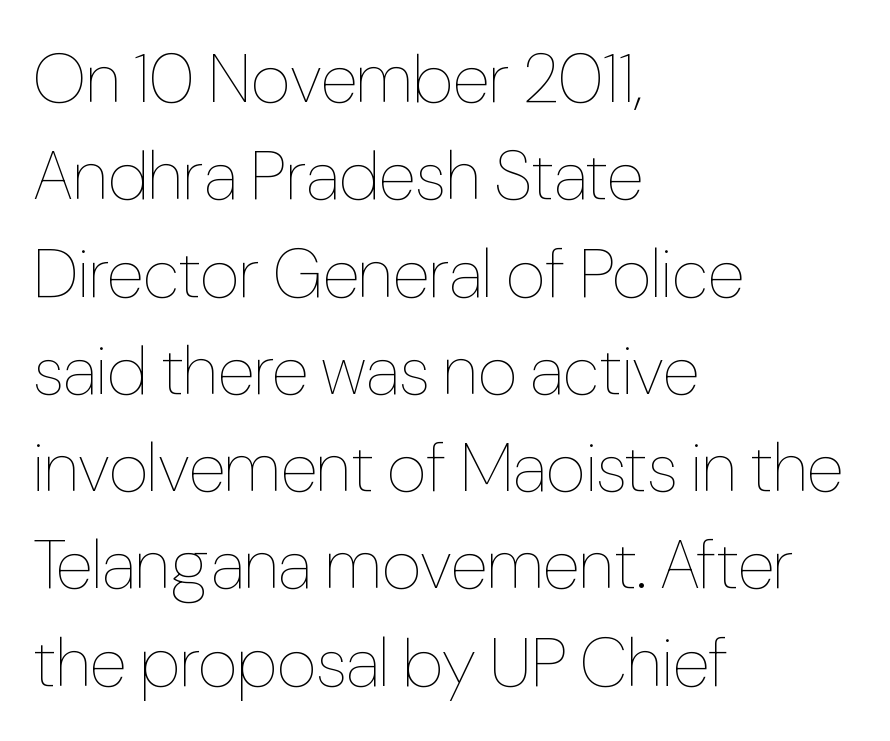
Varying glyph widths throughout — classic text-font behaviour. Words float on clear page, feet unadorned. Students, note that the glyphs here touch the page at normal intervals. Weight: in the light-to-regular range. Do the letters lean? They stand straight. Vertical spacing — default.
